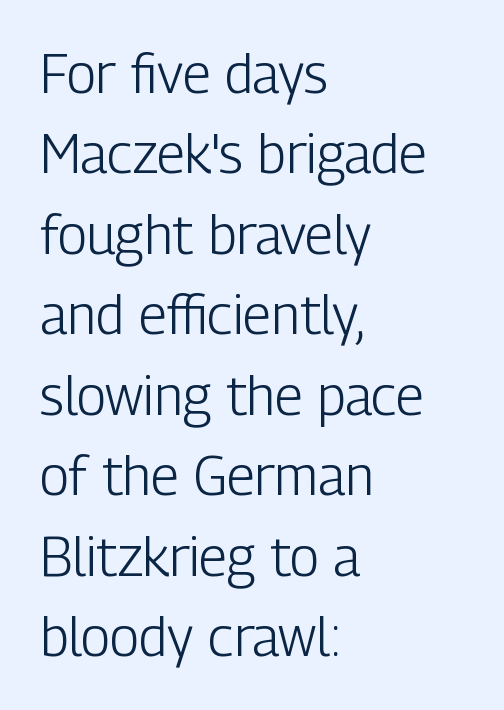
The image shows 54 px light, condensed sans-serif type, upright; set left-aligned, normal line spacing (1.49x), normal letter spacing, not underlined; low stroke contrast and a medium x-height.
